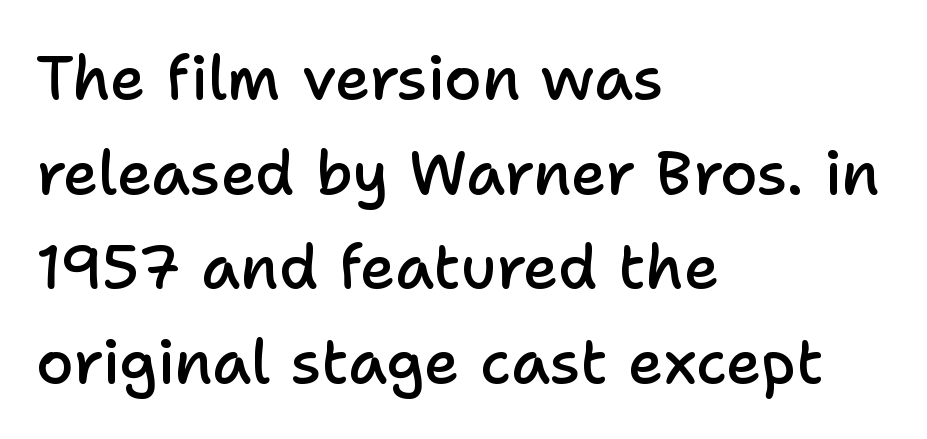
These lines were composed using upright roman letters. The text was rendered using a sans face with plain stroke endings. The rendering uses a semibold face; strokes are thickened but not to full bold. Standard letterfit; no display-style spreading of the glyphs. Bare-footed words on every line. Horizontal alignment here is leftward, the default for most running prose.
